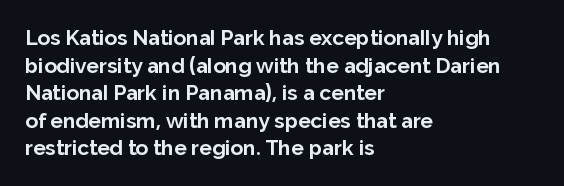
The image shows 21 px bold type, upright; set left-aligned, normal line spacing (1.31x), normal letter spacing, not underlined.
